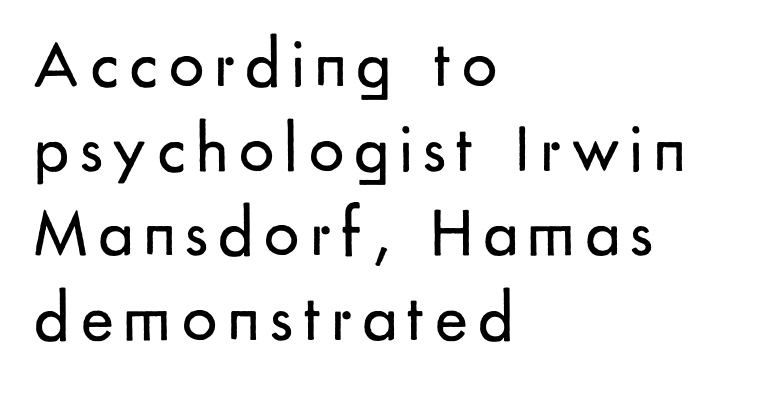
{"serif": "no", "italic": "no", "bold": "no", "weight": "regular", "width": "normal", "stroke_contrast": "low", "x_height": "small", "monospaced": "no", "underline": "no", "align": "left", "line_spacing_ratio": 1.21, "glyph_px": 70}
